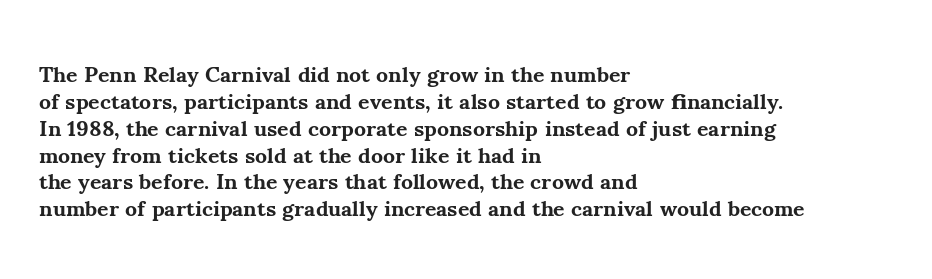
Q: Is the text bold? A: Yes.
Q: Is the text italic (slanted)? A: No, it is upright.
Q: Is the text underlined? A: No.
Q: How is the paragraph aligned? A: Left-aligned.
Q: Is the spacing between letters normal or unusually wide? A: Normal.
